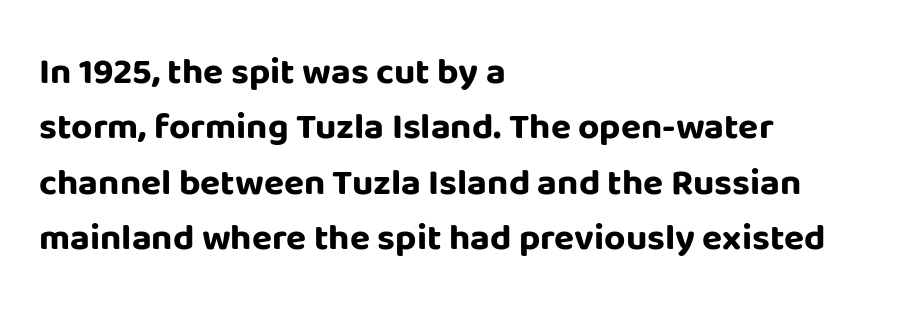
Q: Is the text bold? A: Yes.
Q: Is the text italic (slanted)? A: No, it is upright.
Q: Is the typeface a serif or a sans-serif typeface? A: Sans-serif.
Q: Is the text underlined? A: No.
Q: How is the paragraph aligned? A: Left-aligned.
Q: Is the spacing between letters normal or unusually wide? A: Normal.
Q: Is the spacing between lines tight, normal or loose? A: Normal.
Q: Width (condensed, normal, or wide)? A: Normal.
Q: Stroke contrast? A: Low.
Q: x-height? A: Large.
Q: Monospaced? A: No.
